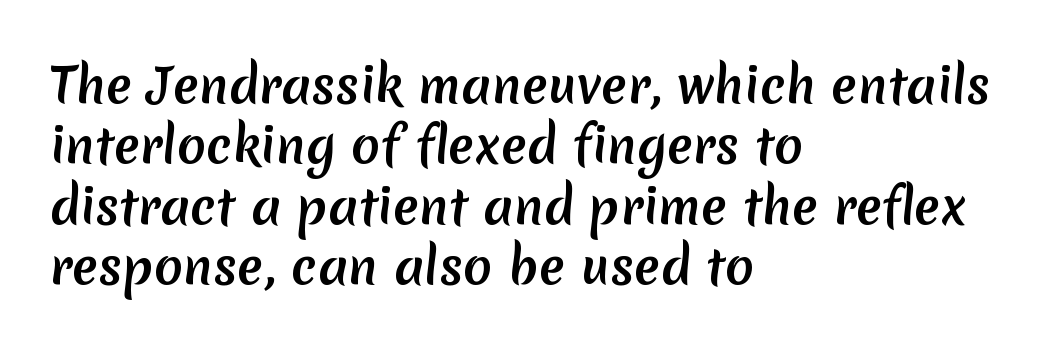
The image shows 48 px semibold sans-serif type; set left-aligned, normal line spacing (1.26x), normal letter spacing, not underlined; low stroke contrast and a medium x-height.
